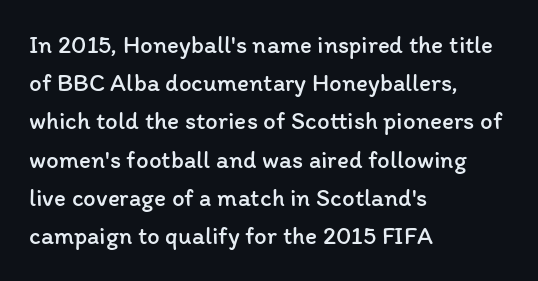
{"italic": "no", "bold": "no", "underline": "no", "align": "left", "line_spacing": "normal", "line_spacing_ratio": 1.53, "letter_spacing": "normal", "letter_spacing_em": 0.0, "glyph_px": 25}
